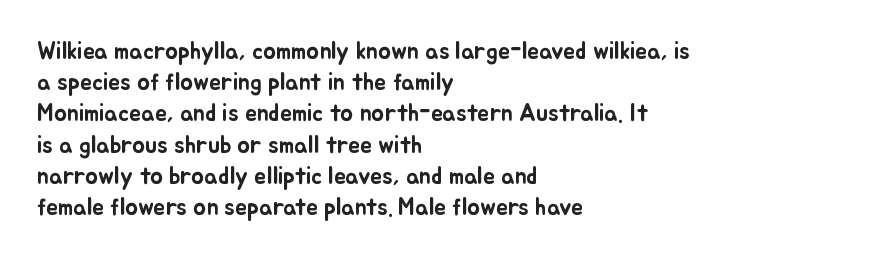
Q: Is the text italic (slanted)? A: No, it is upright.
Q: Is the text underlined? A: No.
Q: How is the paragraph aligned? A: Left-aligned.
Q: Is the spacing between letters normal or unusually wide? A: Normal.
Q: Is the spacing between lines tight, normal or loose? A: Normal.
